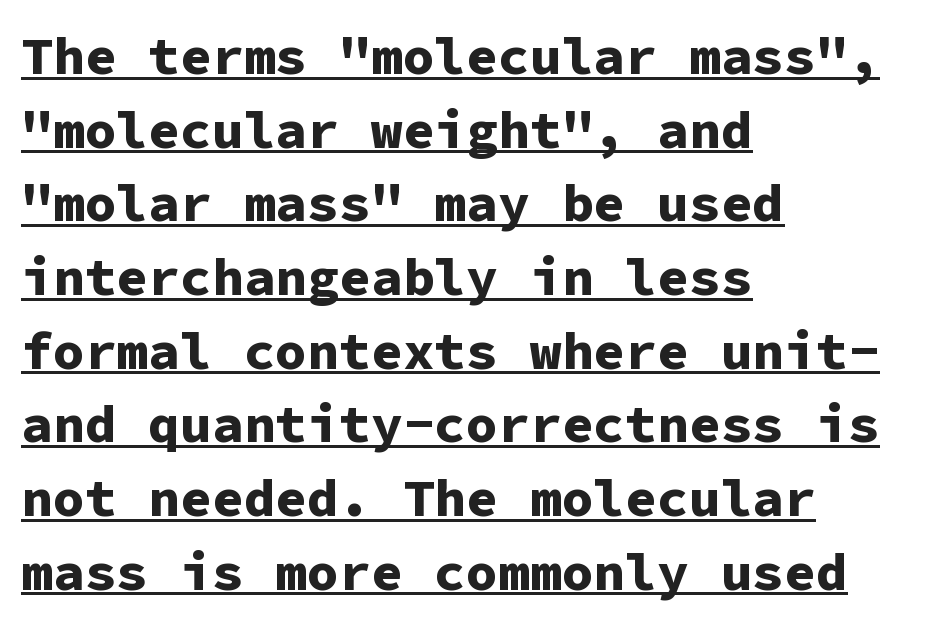
The image shows 53 px bold sans-serif type, upright, monospaced; set left-aligned, normal line spacing (1.39x), normal letter spacing, underlined; low stroke contrast and a medium x-height.
